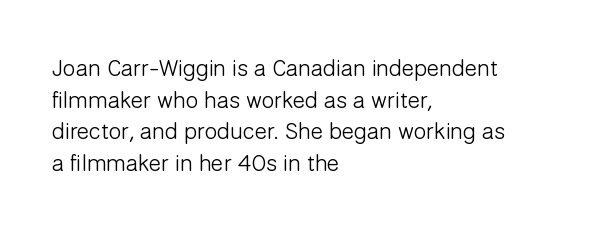
The image shows 23 px text type, upright; set left-aligned, normal line spacing (1.37x), normal letter spacing, not underlined.
